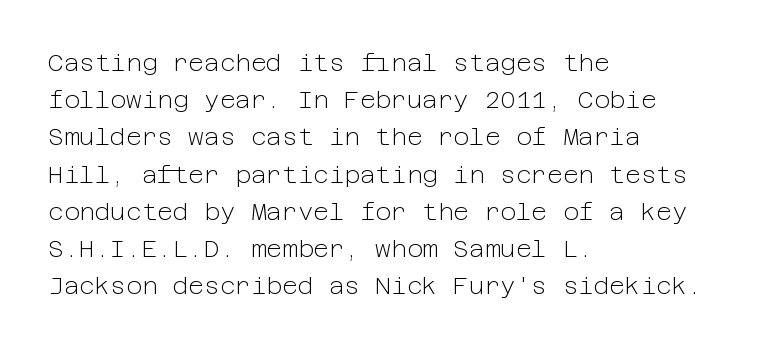
The image shows 24 px text type, upright; set left-aligned, normal line spacing (1.55x), normal letter spacing, not underlined.
